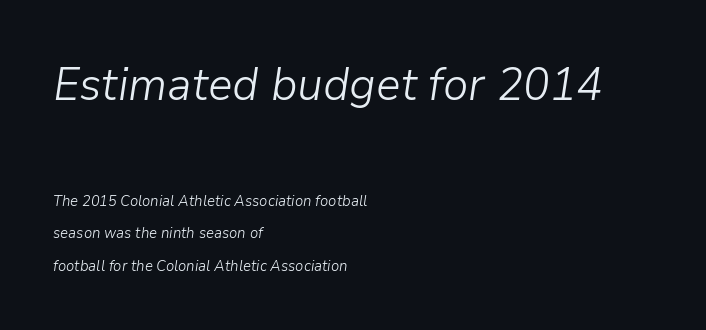
Q: Is the text bold? A: No.
Q: Is the text italic (slanted)? A: Yes, it leans right by about 9 degrees.
Q: Is the text underlined? A: No.
Q: How is the paragraph aligned? A: Left-aligned.
Q: Is the spacing between letters normal or unusually wide? A: Normal.
Q: Is the spacing between lines tight, normal or loose? A: Loose.
Q: Which block of text is set in a larger size, the first (top) or the second (bottom)? A: The first (top) one.
Q: Width (condensed, normal, or wide)? A: Normal.
Q: Stroke contrast? A: Low.
Q: x-height? A: Medium.
Q: Monospaced? A: No.
